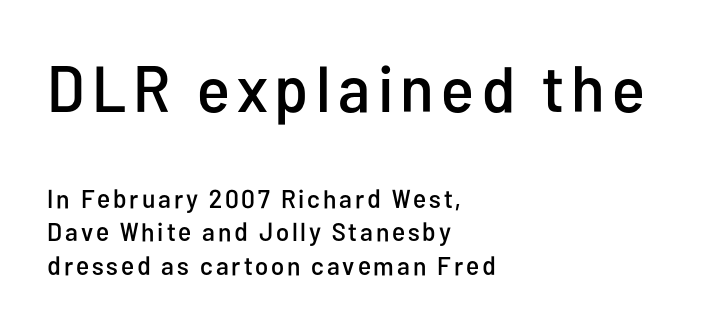
Rule under the text: the space is simply empty. This layout puts the oversized block above and the modest block below. Is the block centered? No — it sits flush against the left margin. Vertically, the passage feels balanced, rows spaced as you'd expect.
